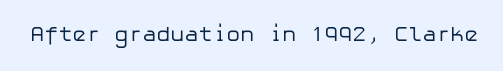
{"italic": "no", "bold": "no", "underline": "no", "letter_spacing": "normal", "letter_spacing_em": 0.0, "glyph_px": 21}
